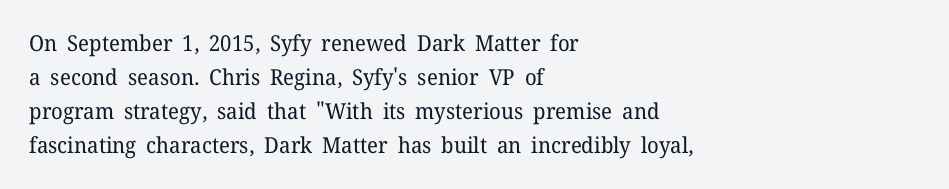
Q: Is the text bold? A: No.
Q: Is the text italic (slanted)? A: No, it is upright.
Q: Is the text underlined? A: No.
Q: How is the paragraph aligned? A: Left-aligned.
Q: Is the spacing between letters normal or unusually wide? A: Normal.
Q: Is the spacing between lines tight, normal or loose? A: Normal.
